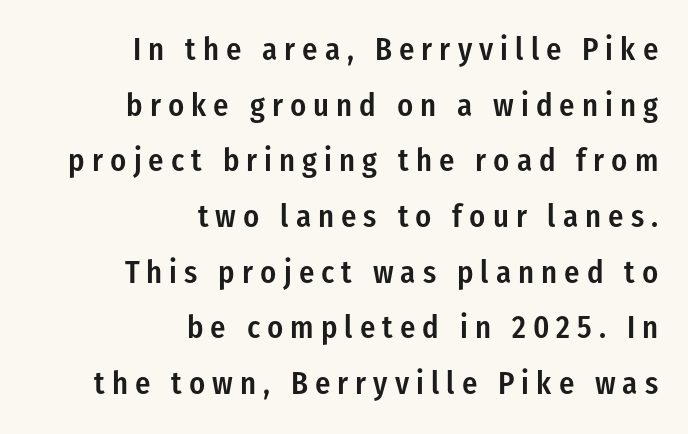
Q: Is the text bold? A: Semi-bold.
Q: Is the text italic (slanted)? A: No, it is upright.
Q: Is the typeface a serif or a sans-serif typeface? A: Sans-serif.
Q: Is the text underlined? A: No.
Q: How is the paragraph aligned? A: Right-aligned.
Q: Is the spacing between letters normal or unusually wide? A: Unusually wide.
Q: Width (condensed, normal, or wide)? A: Condensed.
Q: Stroke contrast? A: Low.
Q: x-height? A: Medium.
Q: Monospaced? A: No.
